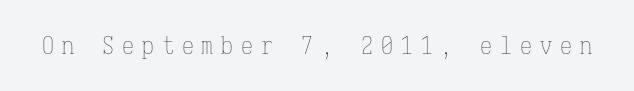
{"italic": "no", "bold": "no", "underline": "no", "letter_spacing": "wide", "letter_spacing_em": 0.33, "glyph_px": 24}
